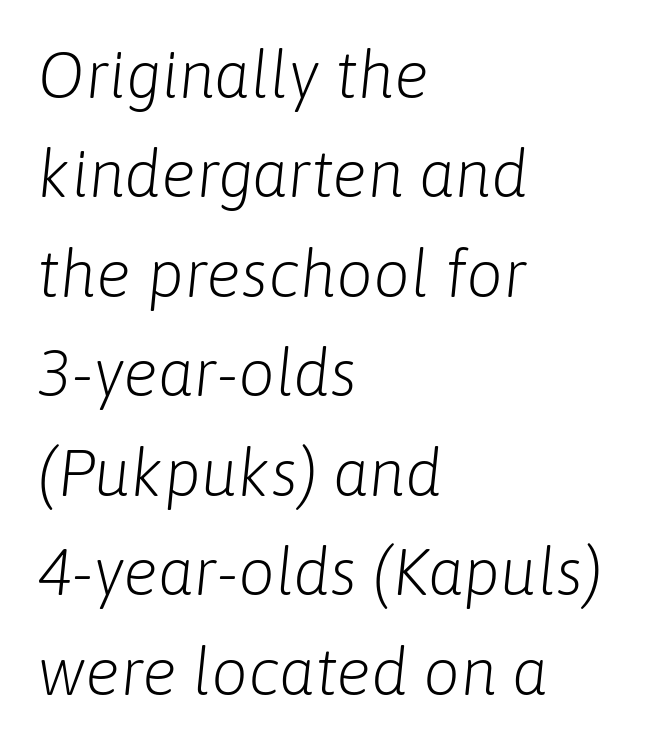
{"italic": "yes", "lean": "right", "slant_degrees": 6, "bold": "no", "weight": "light", "width": "normal", "stroke_contrast": "low", "x_height": "medium", "monospaced": "no", "underline": "no", "align": "left", "line_spacing": "normal", "line_spacing_ratio": 1.53, "letter_spacing": "normal", "letter_spacing_em": 0.0, "glyph_px": 65}
